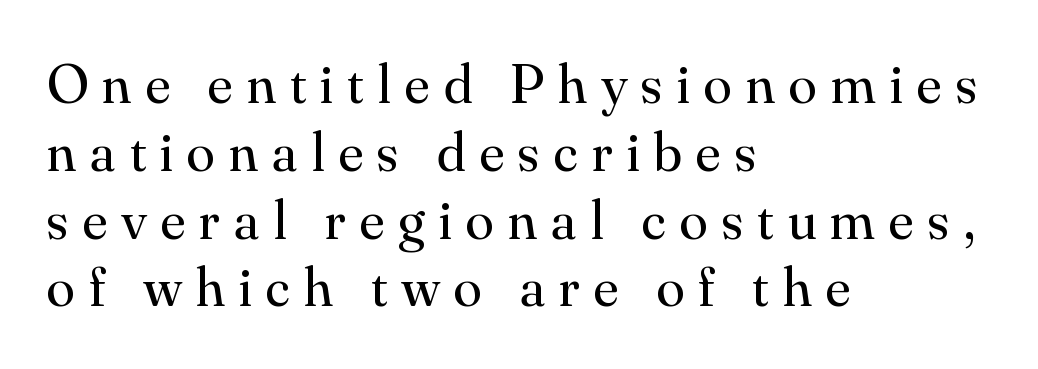
{"serif": "yes", "italic": "no", "bold": "no", "weight": "regular", "width": "normal", "stroke_contrast": "medium", "x_height": "small", "monospaced": "no", "underline": "no", "align": "left", "line_spacing_ratio": 1.19, "letter_spacing": "wide", "letter_spacing_em": 0.25, "glyph_px": 57}
